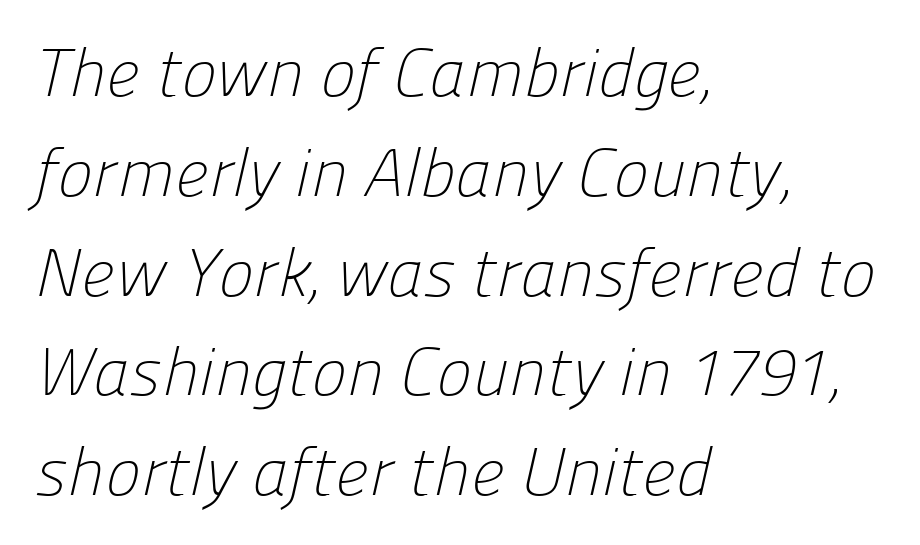
The passage shown is typeset with a sans-serif family. The strip under each line holds only bare page. The lines sit at an ordinary, default distance from one another. The letters advance in unequal steps, a hallmark of proportional type.
